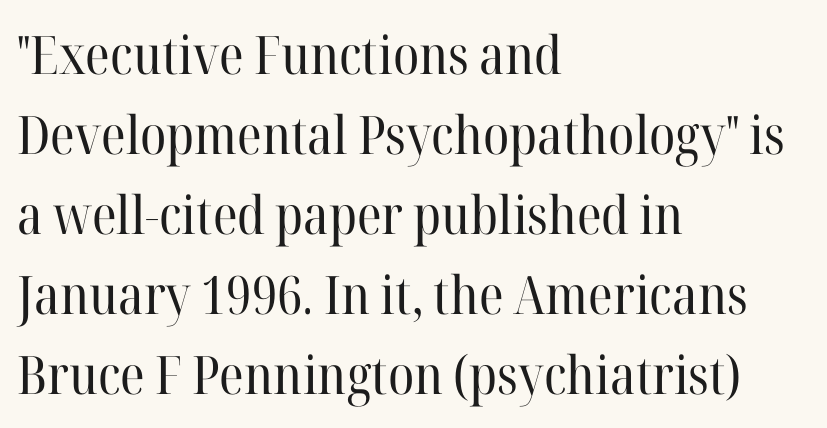
Q: Is the text bold? A: No.
Q: Is the text italic (slanted)? A: No, it is upright.
Q: Is the typeface a serif or a sans-serif typeface? A: Serif.
Q: Is the text underlined? A: No.
Q: How is the paragraph aligned? A: Left-aligned.
Q: Is the spacing between letters normal or unusually wide? A: Normal.
Q: Is the spacing between lines tight, normal or loose? A: Normal.
Q: Width (condensed, normal, or wide)? A: Normal.
Q: Stroke contrast? A: High.
Q: x-height? A: Medium.
Q: Monospaced? A: No.
